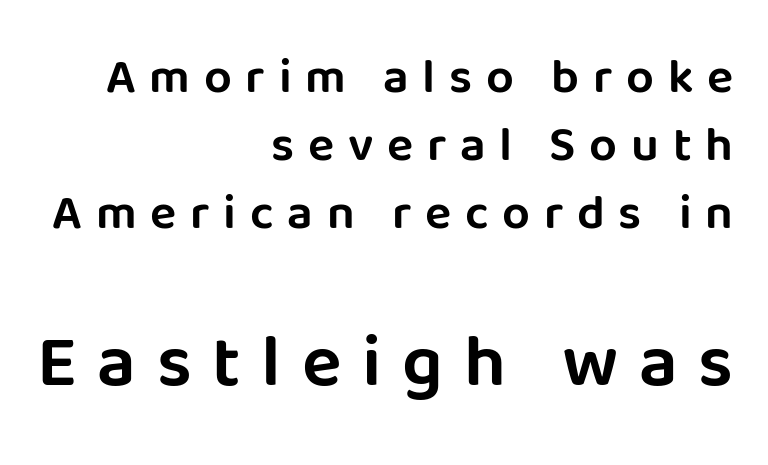
The image shows 74 px sans-serif type, upright; set right-aligned, normal line spacing (1.39x), unusually wide letter spacing (+0.28 em), not underlined; the second (bottom) block is 1.51x larger; low stroke contrast and a large x-height.
